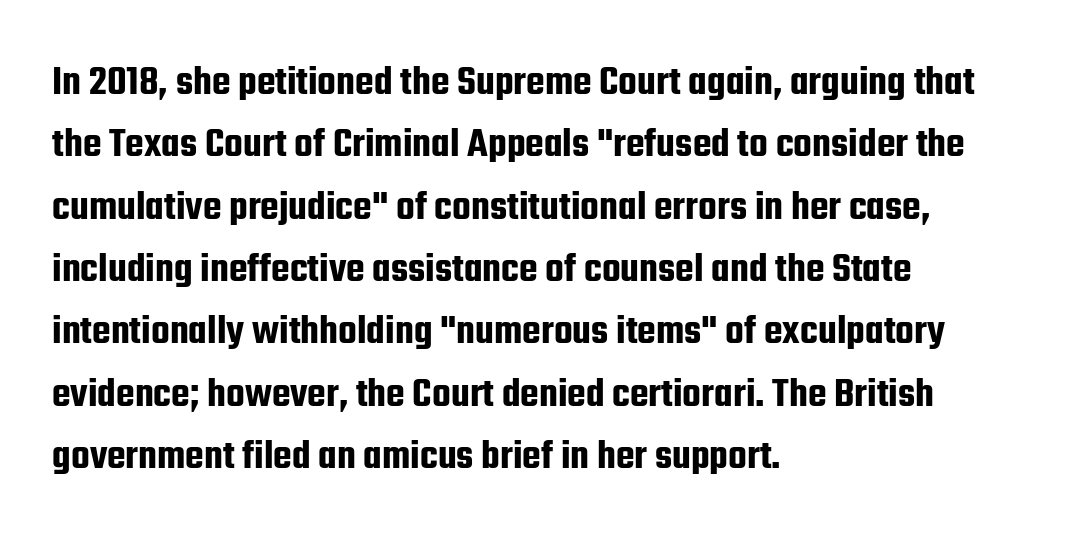
The image shows 43 px condensed sans-serif type, upright; set left-aligned, normal line spacing (1.45x), normal letter spacing, not underlined; low stroke contrast and a medium x-height.
